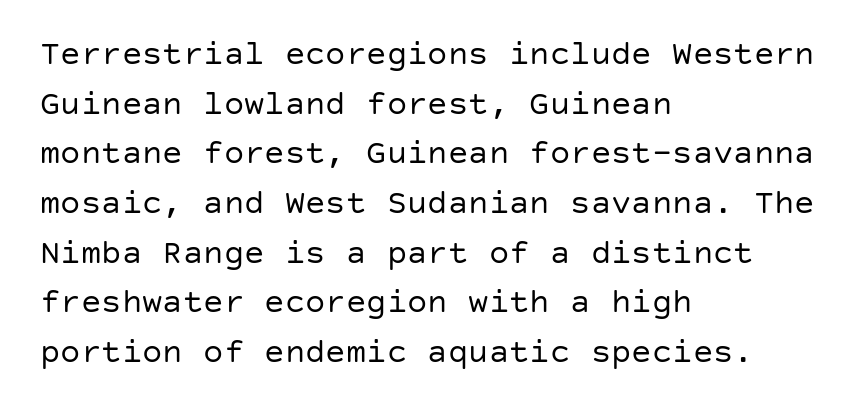
The image shows 34 px regular-weight sans-serif type, upright; set left-aligned, normal line spacing (1.46x), normal letter spacing, not underlined; low stroke contrast and a large x-height.
